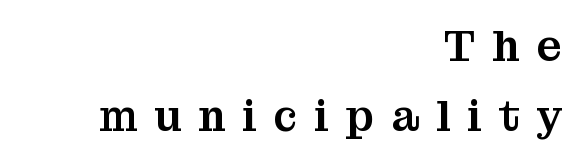
{"serif": "yes", "italic": "no", "width": "normal", "stroke_contrast": "medium", "x_height": "medium", "monospaced": "no", "underline": "no", "align": "right", "line_spacing": "normal", "line_spacing_ratio": 1.59, "letter_spacing": "wide", "letter_spacing_em": 0.38, "glyph_px": 44}
